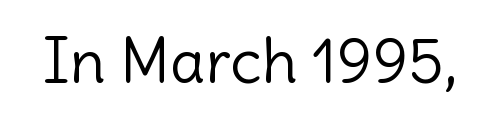
The image shows 62 px light sans-serif type, upright; set normal letter spacing, not underlined; a medium x-height.
